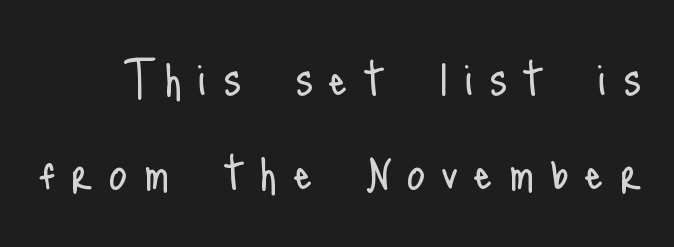
This reads as an unemphasized weight, regular at the heaviest. A roman cut, with each character standing at attention. Each new line begins a customary step beneath the previous one. What stands out about the letter spacing? Its width — letters are far apart. Looks like regular typesetting: each glyph gets only the width it needs.
